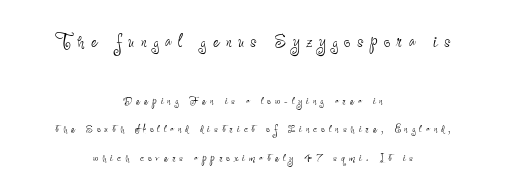
The image shows 23 px text type; set centered, loose line spacing (2.05x), unusually wide letter spacing (+0.28 em), not underlined; the first (top) block is 1.64x larger.
